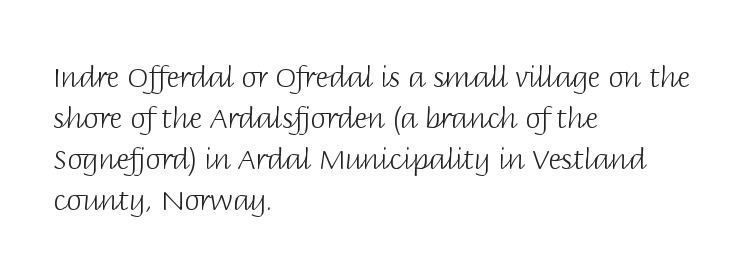
The face looks like a standard text weight, possibly lighter. In terms of letterspacing, this is plain default setting. Bare-footed words on every line. Which margin do the lines hug? The left one — the right edge is uneven. The letters stand upright; this is a roman face. Rows of type keep a routine distance in the vertical direction.
